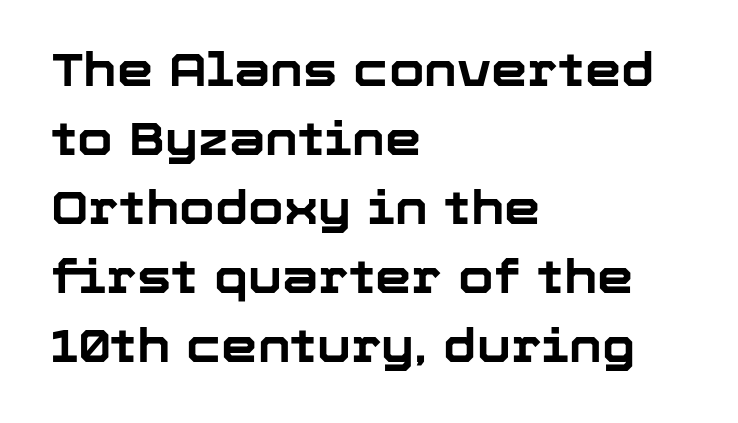
{"serif": "no", "italic": "no", "bold": "yes", "weight": "bold", "width": "normal", "stroke_contrast": "low", "x_height": "medium", "monospaced": "no", "underline": "no", "align": "left", "line_spacing": "normal", "line_spacing_ratio": 1.5, "letter_spacing": "normal", "letter_spacing_em": 0.0, "glyph_px": 46}
